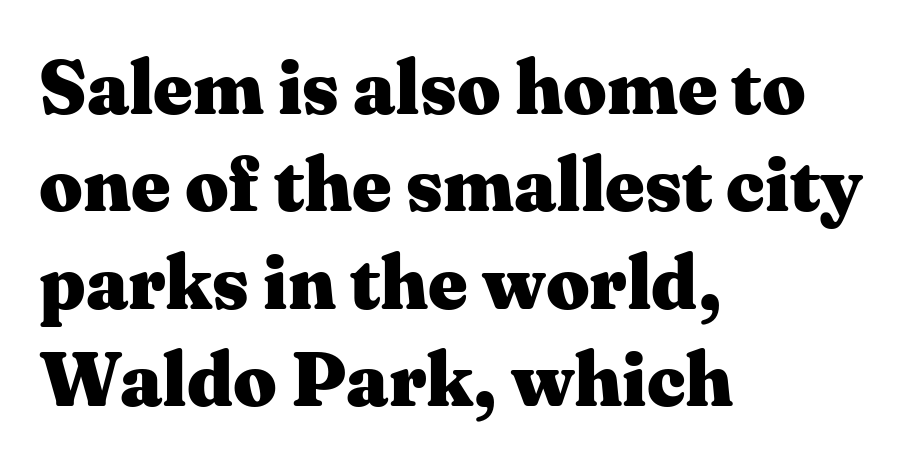
A serif font was chosen for this passage. Do the characters align in a grid? No, the font is proportional. Vertically, the passage feels balanced, rows spaced as you'd expect. Nobody touched the tracking dial on this one. What weight is shown? A full bold with thick strokes.
